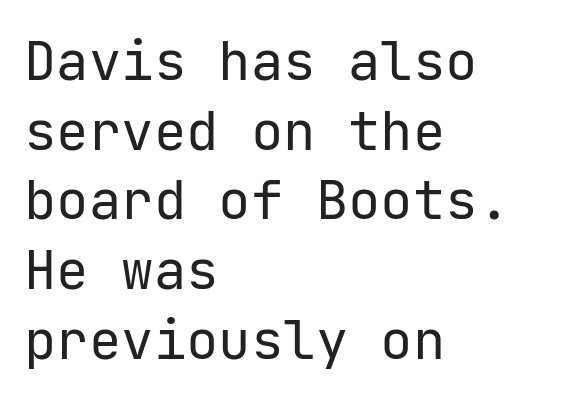
Quick note: interline space is typical. The passage shown is not underscored anywhere. Caption: standard tracking, unaltered. Compared with a centered layout, this one pins lines to the left instead. The characters display no serif detailing; their extremities are plain. Every character sits straight up, as roman type does.
